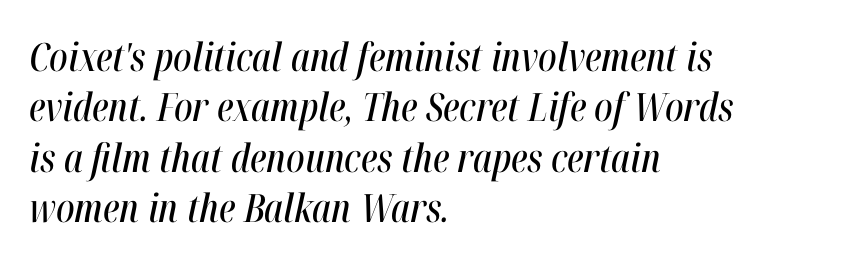
Q: Is the text italic (slanted)? A: Yes, it leans right by about 12 degrees.
Q: Is the text underlined? A: No.
Q: How is the paragraph aligned? A: Left-aligned.
Q: Is the spacing between letters normal or unusually wide? A: Normal.
Q: Is the spacing between lines tight, normal or loose? A: Normal.
Q: Width (condensed, normal, or wide)? A: Condensed.
Q: Stroke contrast? A: High.
Q: x-height? A: Medium.
Q: Monospaced? A: No.
